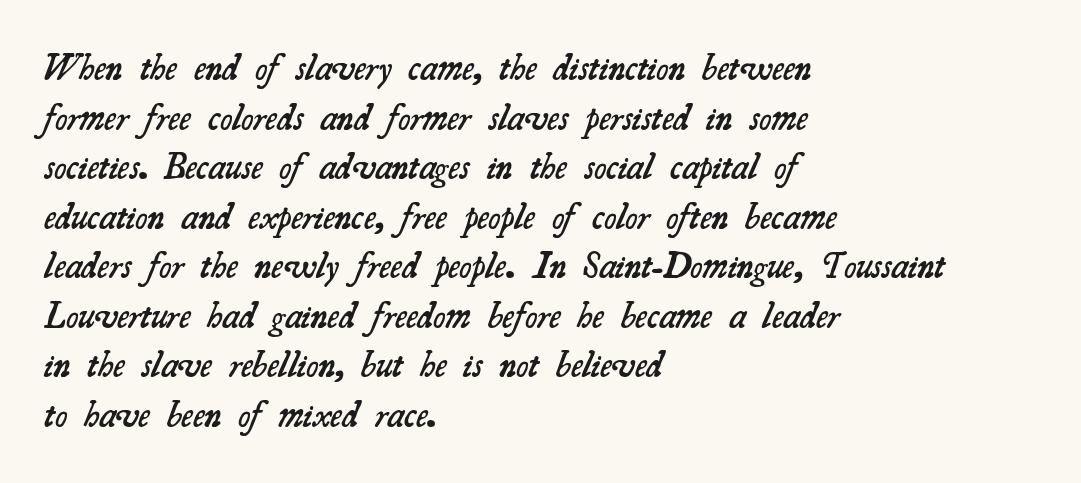
The image shows 37 px semibold serif type; set left-aligned, normal line spacing (1.34x), normal letter spacing, not underlined; medium stroke contrast and a small x-height.
